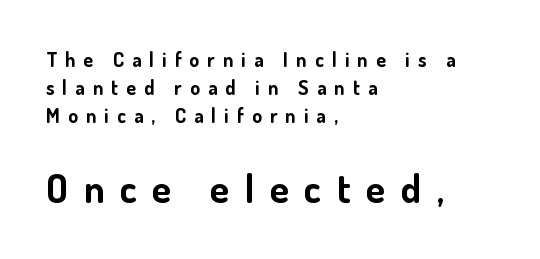
Where is the straight margin? On the left. Notice how descenders clear the ascenders below comfortably — that's standard leading. Are there feet on the stems? There aren't — it's a sans. Note the varied advance widths — an 'i' is clearly narrower than an 'm'. Does the lettering tilt? It doesn't — this is upright.
